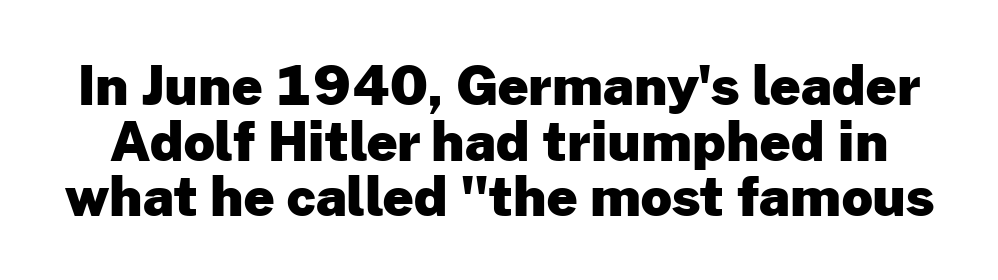
Q: Is the text bold? A: Yes.
Q: Is the text italic (slanted)? A: No, it is upright.
Q: Is the typeface a serif or a sans-serif typeface? A: Sans-serif.
Q: Is the text underlined? A: No.
Q: Is the spacing between letters normal or unusually wide? A: Normal.
Q: Is the spacing between lines tight, normal or loose? A: Tight.
Q: Width (condensed, normal, or wide)? A: Normal.
Q: Stroke contrast? A: Low.
Q: x-height? A: Medium.
Q: Monospaced? A: No.
